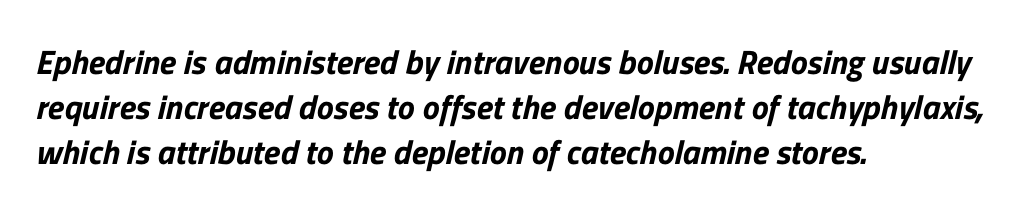
Q: Is the typeface a serif or a sans-serif typeface? A: Sans-serif.
Q: Is the text underlined? A: No.
Q: How is the paragraph aligned? A: Left-aligned.
Q: Is the spacing between letters normal or unusually wide? A: Normal.
Q: Is the spacing between lines tight, normal or loose? A: Normal.
Q: Width (condensed, normal, or wide)? A: Normal.
Q: Stroke contrast? A: Low.
Q: x-height? A: Medium.
Q: Monospaced? A: No.
